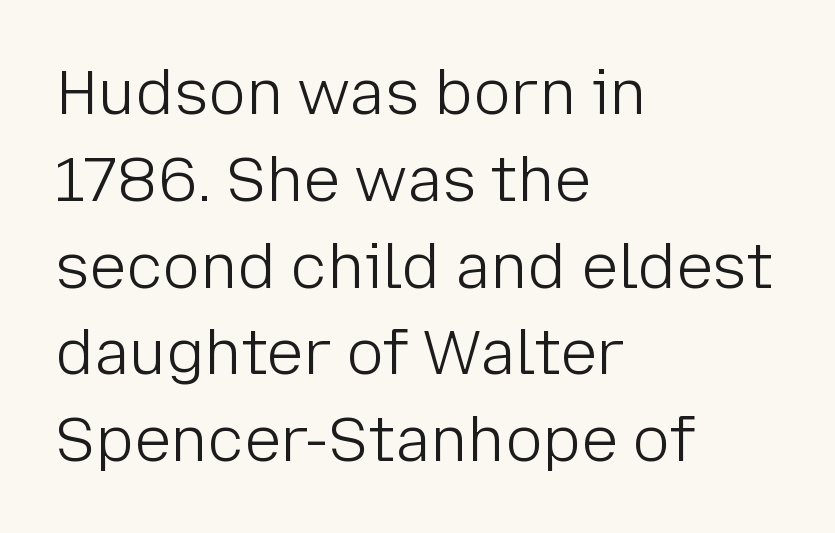
Q: Is the text bold? A: No.
Q: Is the text italic (slanted)? A: No, it is upright.
Q: Is the typeface a serif or a sans-serif typeface? A: Sans-serif.
Q: Is the text underlined? A: No.
Q: How is the paragraph aligned? A: Left-aligned.
Q: Is the spacing between letters normal or unusually wide? A: Normal.
Q: Is the spacing between lines tight, normal or loose? A: Normal.
Q: Width (condensed, normal, or wide)? A: Normal.
Q: Stroke contrast? A: Low.
Q: x-height? A: Medium.
Q: Monospaced? A: No.
